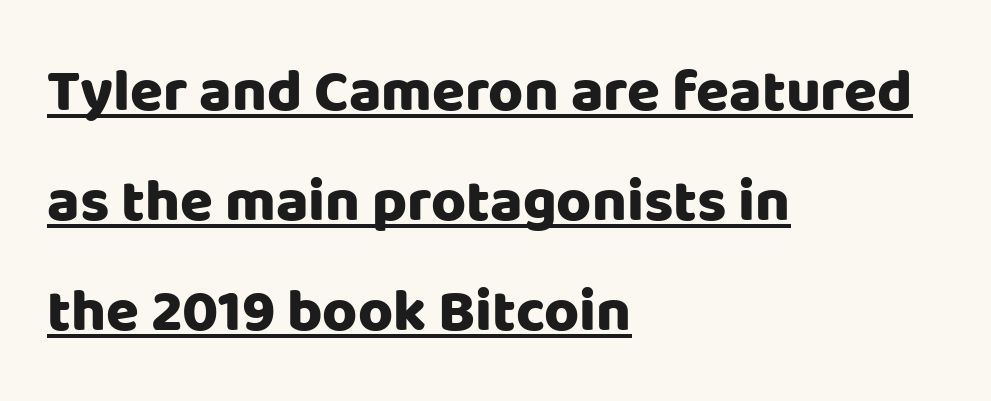
The image shows 60 px heavy sans-serif type, upright; set left-aligned, line spacing 1.83x, normal letter spacing, underlined; low stroke contrast and a large x-height.
